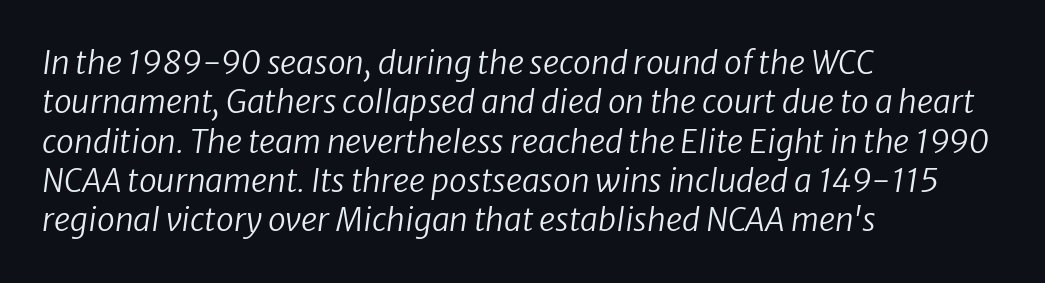
{"italic": "yes", "lean": "right", "slant_degrees": 8, "bold": "no", "weight": "regular", "width": "normal", "stroke_contrast": "low", "x_height": "medium", "monospaced": "no", "underline": "no", "align": "left", "line_spacing_ratio": 1.23, "letter_spacing": "normal", "letter_spacing_em": 0.0, "glyph_px": 32}
